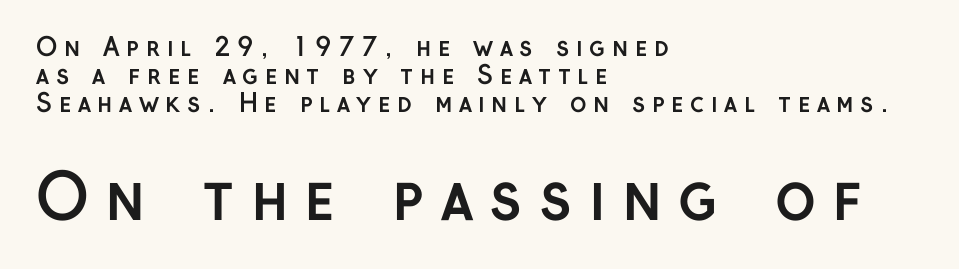
The image shows 62 px semibold sans-serif type, upright; set left-aligned, tight line spacing (1.12x), unusually wide letter spacing (+0.26 em), not underlined; the second (bottom) block is 2.48x larger; low stroke contrast and a medium x-height.
